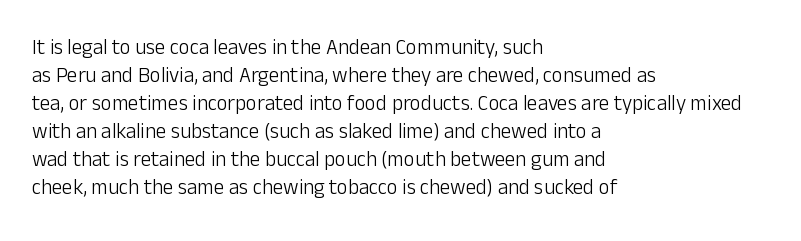
{"italic": "no", "bold": "no", "underline": "no", "align": "left", "line_spacing": "normal", "line_spacing_ratio": 1.33, "letter_spacing": "normal", "letter_spacing_em": 0.0, "glyph_px": 21}
